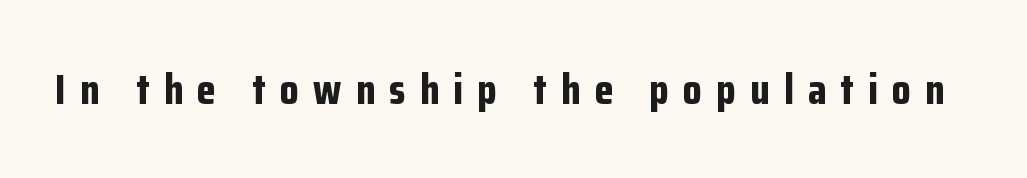
{"serif": "no", "italic": "no", "bold": "yes", "weight": "bold", "width": "condensed", "stroke_contrast": "low", "x_height": "medium", "monospaced": "no", "underline": "no", "letter_spacing": "wide", "letter_spacing_em": 0.33, "glyph_px": 43}
